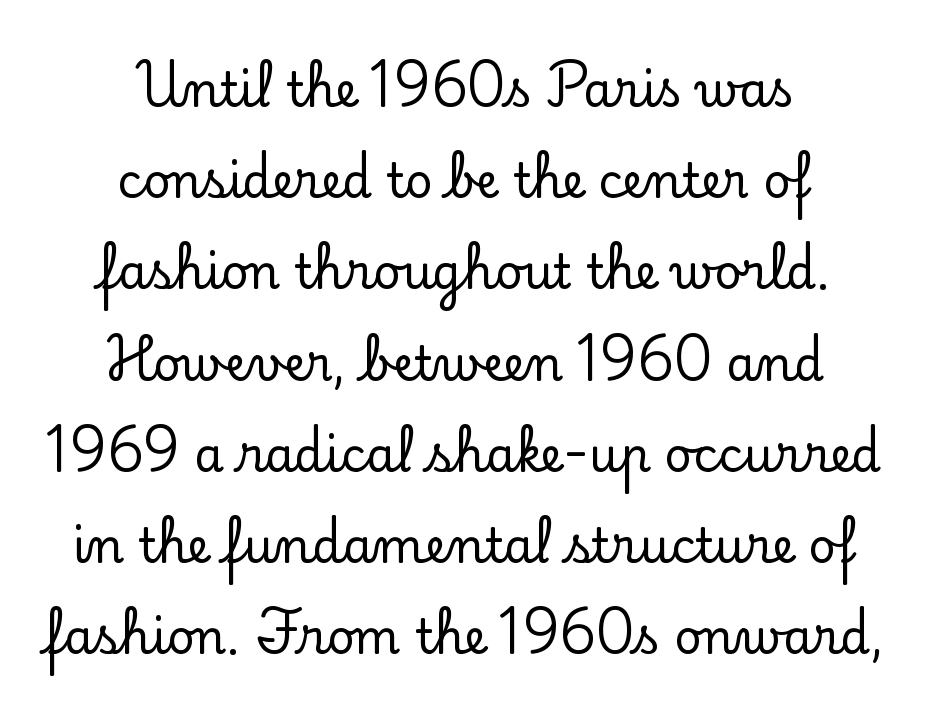
{"serif": "yes", "italic": "no", "width": "normal", "stroke_contrast": "low", "x_height": "small", "monospaced": "no", "underline": "no", "align": "center", "line_spacing": "loose", "line_spacing_ratio": 1.94, "letter_spacing": "normal", "letter_spacing_em": 0.0, "glyph_px": 47}
